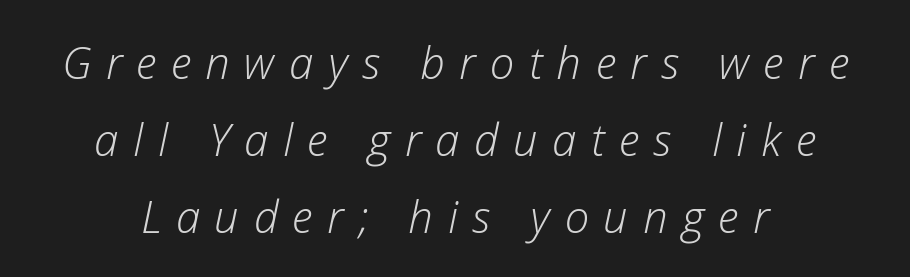
Q: Is the text bold? A: No.
Q: Is the text italic (slanted)? A: Yes, it leans right by about 12 degrees.
Q: Is the text underlined? A: No.
Q: Is the spacing between letters normal or unusually wide? A: Unusually wide.
Q: Width (condensed, normal, or wide)? A: Normal.
Q: Stroke contrast? A: Low.
Q: x-height? A: Medium.
Q: Monospaced? A: No.
